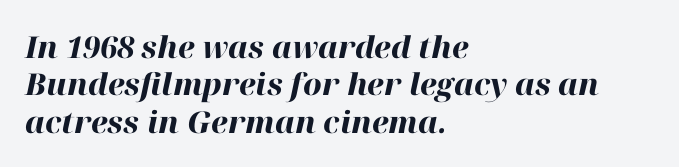
The image shows 30 px heavy type, italic (leaning right); set left-aligned, normal line spacing (1.25x), normal letter spacing, not underlined; high stroke contrast and a medium x-height.
